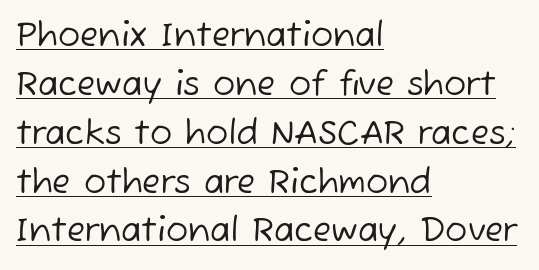
{"serif": "no", "bold": "no", "weight": "regular", "width": "normal", "stroke_contrast": "low", "x_height": "medium", "monospaced": "no", "underline": "yes", "align": "left", "line_spacing": "normal", "line_spacing_ratio": 1.48, "letter_spacing": "normal", "letter_spacing_em": 0.0, "glyph_px": 33}
